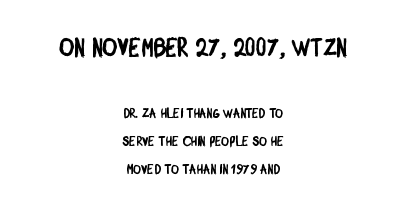
Q: Is the text underlined? A: No.
Q: How is the paragraph aligned? A: Centered.
Q: Is the spacing between letters normal or unusually wide? A: Normal.
Q: Is the spacing between lines tight, normal or loose? A: Loose.
Q: Which block of text is set in a larger size, the first (top) or the second (bottom)? A: The first (top) one.
